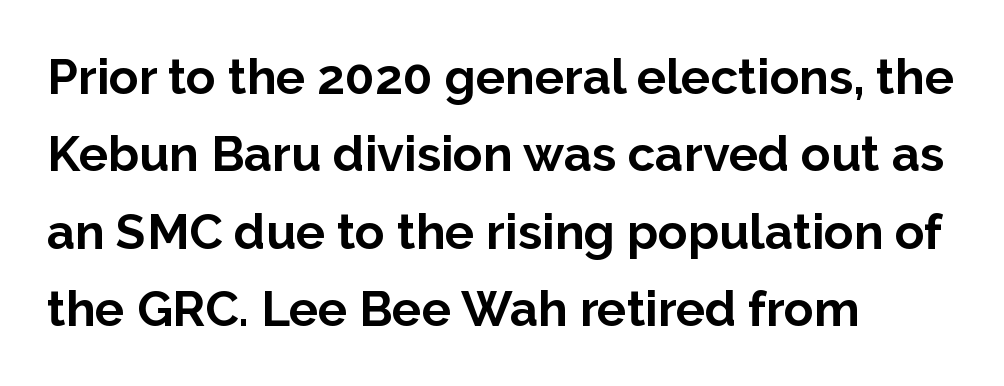
The image shows 49 px bold sans-serif type, upright; set left-aligned, normal line spacing (1.58x), normal letter spacing, not underlined; low stroke contrast and a medium x-height.
